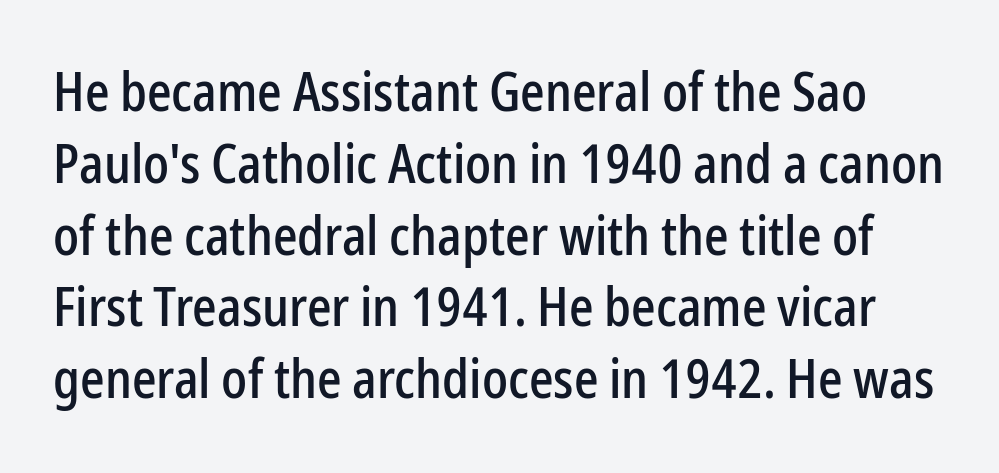
Q: Is the text italic (slanted)? A: No, it is upright.
Q: Is the typeface a serif or a sans-serif typeface? A: Sans-serif.
Q: Is the text underlined? A: No.
Q: Is the spacing between letters normal or unusually wide? A: Normal.
Q: Is the spacing between lines tight, normal or loose? A: Normal.
Q: Width (condensed, normal, or wide)? A: Condensed.
Q: Stroke contrast? A: Low.
Q: x-height? A: Medium.
Q: Monospaced? A: No.
